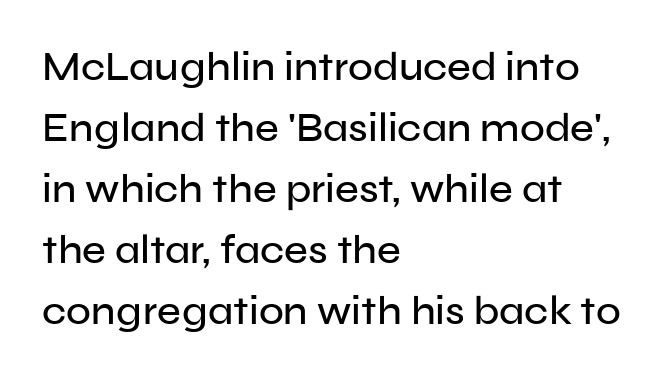
The image shows 41 px sans-serif type, upright; set left-aligned, normal line spacing (1.49x), normal letter spacing, not underlined; low stroke contrast and a medium x-height.
